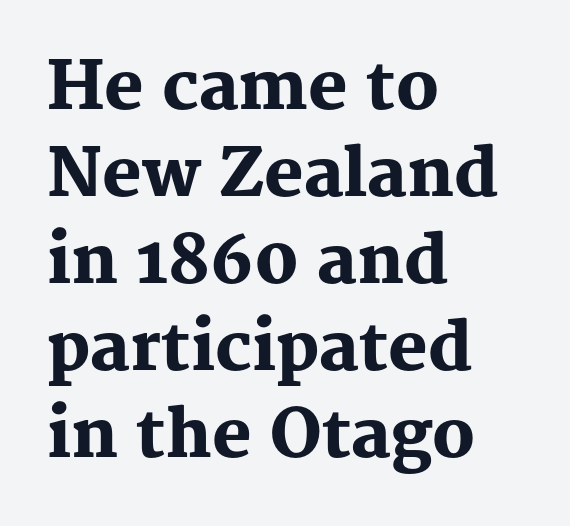
{"serif": "yes", "italic": "no", "bold": "yes", "weight": "heavy", "width": "normal", "stroke_contrast": "medium", "x_height": "medium", "monospaced": "no", "underline": "no", "align": "left", "line_spacing": "normal", "line_spacing_ratio": 1.32, "letter_spacing": "normal", "letter_spacing_em": 0.0, "glyph_px": 66}
